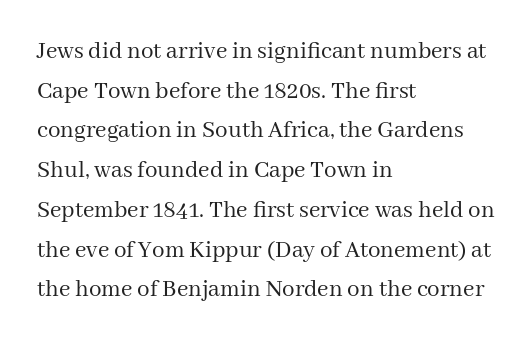
No italicization has been applied; the sample stays upright. Which margin do the lines hug? The left one — the right edge is uneven. Interline gaps are of average width in this sample. Descender tails drop into unmarked territory.
